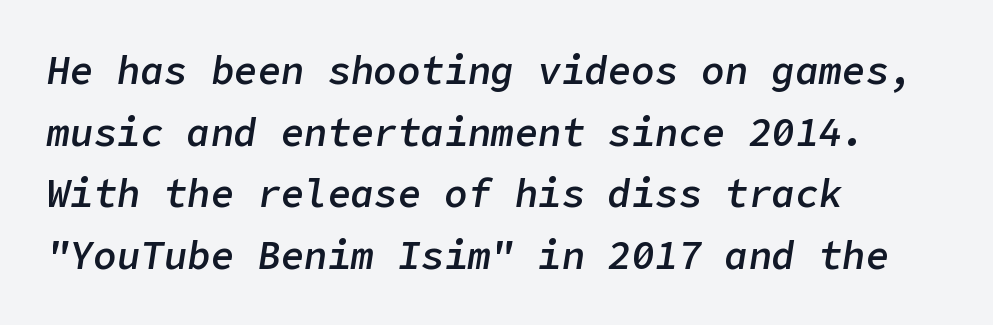
Q: Is the text bold? A: Semi-bold.
Q: Is the text italic (slanted)? A: Yes, it leans right by about 9 degrees.
Q: Is the text underlined? A: No.
Q: How is the paragraph aligned? A: Left-aligned.
Q: Is the spacing between letters normal or unusually wide? A: Normal.
Q: Is the spacing between lines tight, normal or loose? A: Normal.
Q: Width (condensed, normal, or wide)? A: Normal.
Q: Stroke contrast? A: Low.
Q: x-height? A: Medium.
